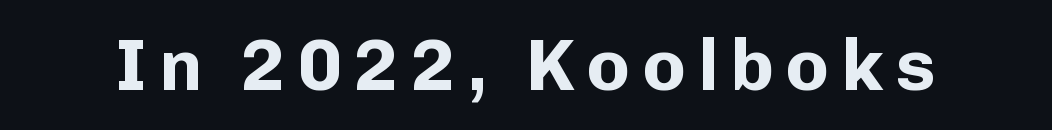
The image shows 73 px bold sans-serif type, upright; set not underlined; low stroke contrast and a medium x-height.
